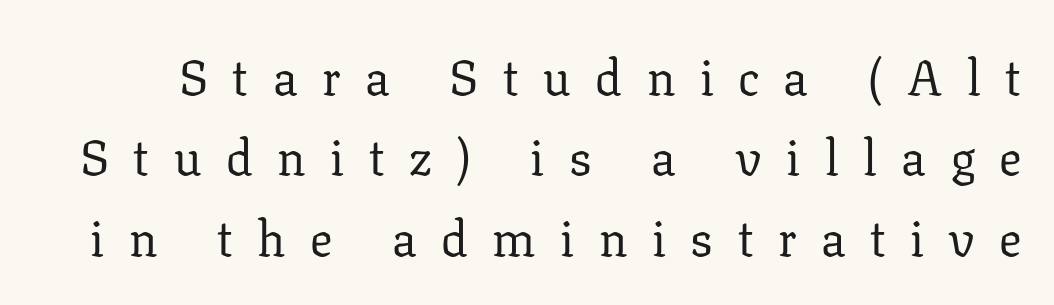
{"serif": "yes", "italic": "no", "bold": "no", "weight": "regular", "width": "normal", "stroke_contrast": "low", "x_height": "medium", "monospaced": "no", "underline": "no", "line_spacing": "normal", "line_spacing_ratio": 1.61, "letter_spacing": "wide", "letter_spacing_em": 0.49, "glyph_px": 50}
